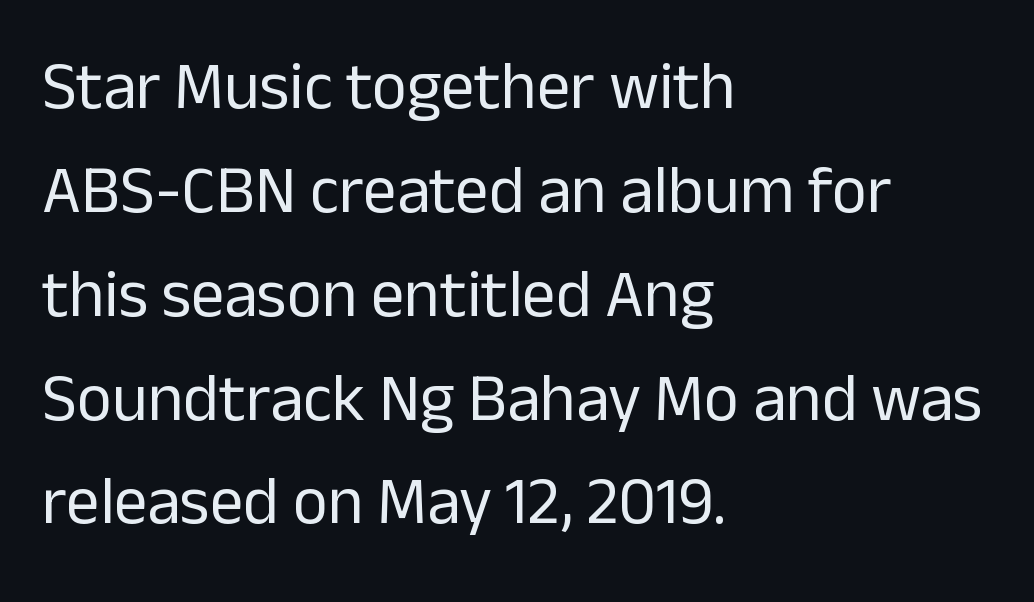
{"serif": "no", "italic": "no", "bold": "no", "weight": "regular", "width": "normal", "stroke_contrast": "low", "x_height": "medium", "monospaced": "no", "underline": "no", "align": "left", "line_spacing": "normal", "line_spacing_ratio": 1.55, "letter_spacing": "normal", "letter_spacing_em": 0.0, "glyph_px": 67}
